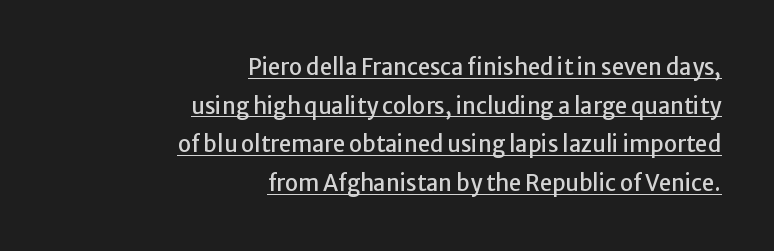
Each word holds together tightly as a unit, with standard inter-letter gaps. This is the regular roman posture of the typeface. The face used here appears with an underline applied. The passage is arranged like a letterhead date or caption credit — flush right.
